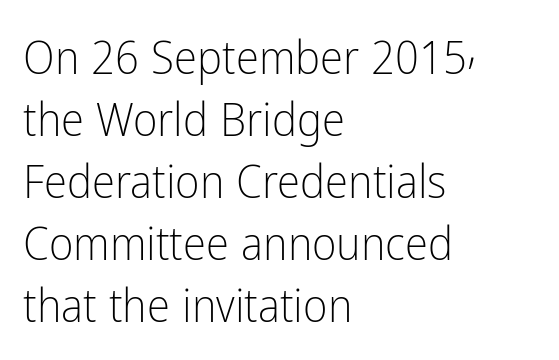
Q: Is the text bold? A: No.
Q: Is the text italic (slanted)? A: No, it is upright.
Q: Is the typeface a serif or a sans-serif typeface? A: Sans-serif.
Q: Is the text underlined? A: No.
Q: How is the paragraph aligned? A: Left-aligned.
Q: Is the spacing between letters normal or unusually wide? A: Normal.
Q: Is the spacing between lines tight, normal or loose? A: Normal.
Q: Width (condensed, normal, or wide)? A: Condensed.
Q: Stroke contrast? A: Low.
Q: x-height? A: Medium.
Q: Monospaced? A: No.
